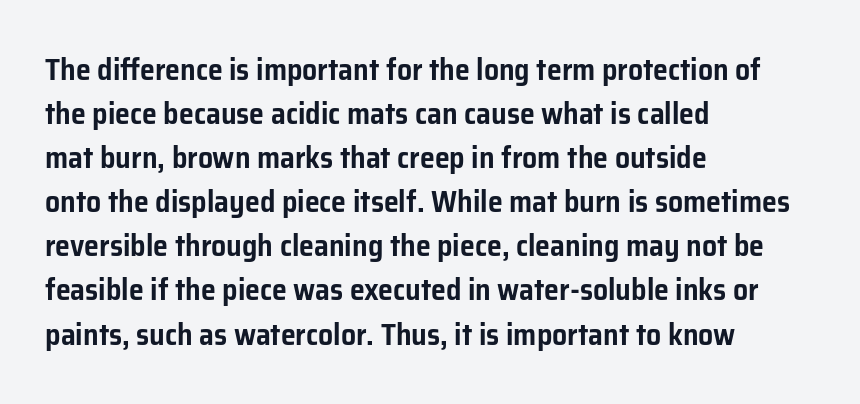
The zone under the glyphs is completely vacant. Nothing unusual about the tracking: characters are spaced as the font intends. Regular leading. Each letter keeps its own natural width here, so spacing adapts to shape.
